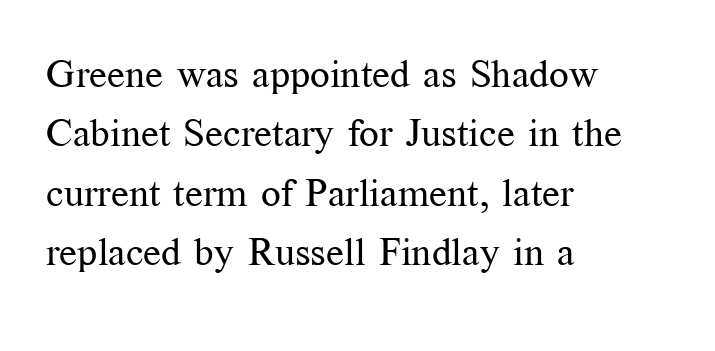
Glance below the letters and you will spot only blank space. Nobody touched the tracking dial on this one. Which margin do the lines hug? The left one — the right edge is uneven. The letters stand upright; this is a roman face.
